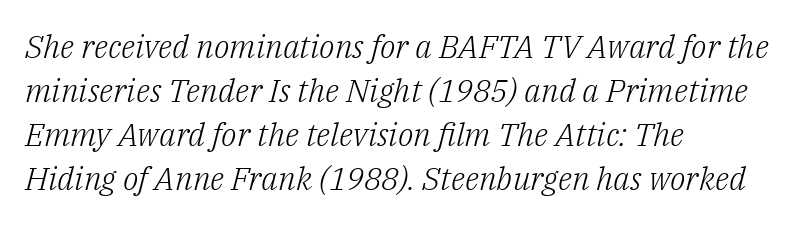
{"serif": "yes", "italic": "yes", "lean": "right", "slant_degrees": 14, "bold": "no", "weight": "light", "width": "normal", "stroke_contrast": "low", "x_height": "medium", "monospaced": "no", "underline": "no", "align": "left", "line_spacing": "normal", "line_spacing_ratio": 1.38, "letter_spacing": "normal", "letter_spacing_em": 0.0, "glyph_px": 32}
